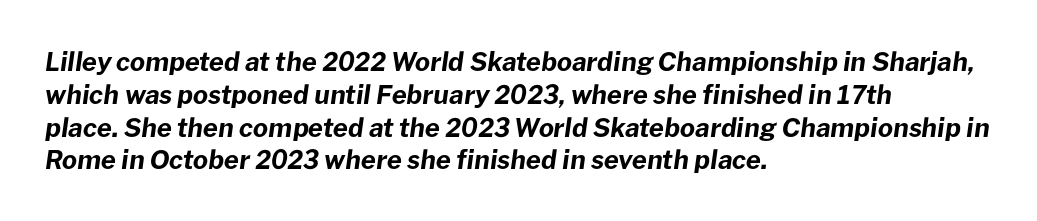
{"italic": "yes", "lean": "right", "slant_degrees": 8, "bold": "yes", "underline": "no", "align": "left", "line_spacing": "normal", "line_spacing_ratio": 1.26, "letter_spacing": "normal", "letter_spacing_em": 0.0, "glyph_px": 26}
